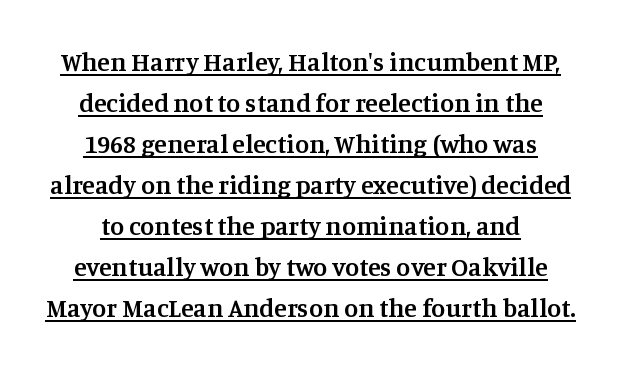
I'd describe the lettering as semibold — firm but not a full bold. A roman cut, with each character standing at attention. Interline gaps are of average width in this sample. The string is rendered with underlining switched on.
